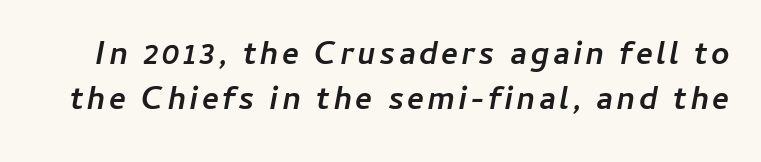
Q: Is the text bold? A: Yes.
Q: Is the text italic (slanted)? A: Yes, it leans right by about 11 degrees.
Q: Is the text underlined? A: No.
Q: Is the spacing between lines tight, normal or loose? A: Normal.
Q: Width (condensed, normal, or wide)? A: Normal.
Q: Stroke contrast? A: Low.
Q: x-height? A: Medium.
Q: Monospaced? A: No.
